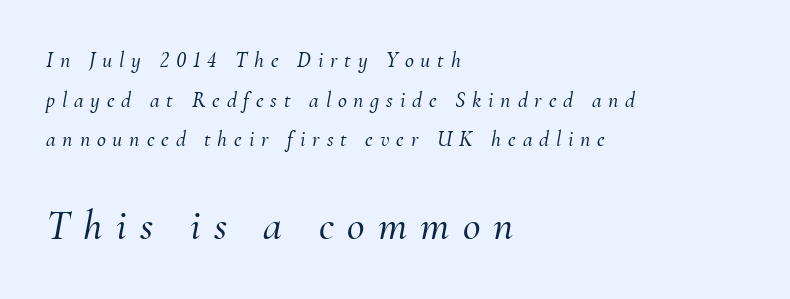
Q: Is the text italic (slanted)? A: Yes, it leans right by about 10 degrees.
Q: Is the typeface a serif or a sans-serif typeface? A: Serif.
Q: Is the text underlined? A: No.
Q: How is the paragraph aligned? A: Left-aligned.
Q: Is the spacing between letters normal or unusually wide? A: Unusually wide.
Q: Which block of text is set in a larger size, the first (top) or the second (bottom)? A: The second (bottom) one.
Q: Width (condensed, normal, or wide)? A: Normal.
Q: Stroke contrast? A: Medium.
Q: x-height? A: Small.
Q: Monospaced? A: No.
